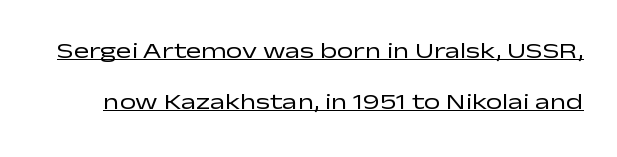
The image shows 23 px text type, upright; set loose line spacing (2.21x), normal letter spacing, underlined.
